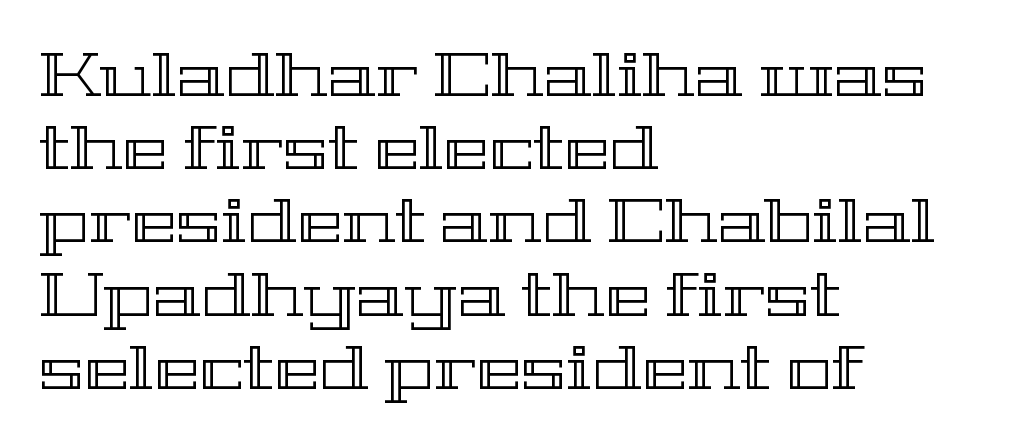
Q: Is the text italic (slanted)? A: No, it is upright.
Q: Is the text underlined? A: No.
Q: How is the paragraph aligned? A: Left-aligned.
Q: Is the spacing between letters normal or unusually wide? A: Normal.
Q: Width (condensed, normal, or wide)? A: Wide.
Q: x-height? A: Medium.
Q: Monospaced? A: No.
